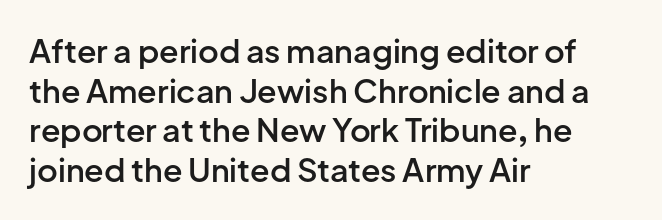
Q: Is the text bold? A: Semi-bold.
Q: Is the text italic (slanted)? A: No, it is upright.
Q: Is the typeface a serif or a sans-serif typeface? A: Sans-serif.
Q: Is the text underlined? A: No.
Q: How is the paragraph aligned? A: Left-aligned.
Q: Is the spacing between letters normal or unusually wide? A: Normal.
Q: Width (condensed, normal, or wide)? A: Normal.
Q: Stroke contrast? A: Low.
Q: x-height? A: Medium.
Q: Monospaced? A: No.
